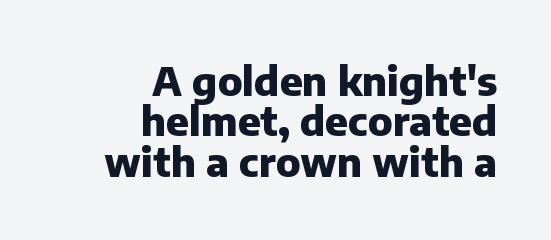
Q: Is the text bold? A: Yes.
Q: Is the text italic (slanted)? A: No, it is upright.
Q: Is the typeface a serif or a sans-serif typeface? A: Sans-serif.
Q: Is the text underlined? A: No.
Q: How is the paragraph aligned? A: Right-aligned.
Q: Is the spacing between letters normal or unusually wide? A: Normal.
Q: Is the spacing between lines tight, normal or loose? A: Tight.
Q: Width (condensed, normal, or wide)? A: Normal.
Q: Stroke contrast? A: Low.
Q: x-height? A: Medium.
Q: Monospaced? A: No.
